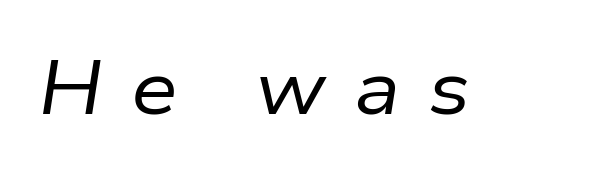
The image shows 75 px regular-weight type, italic (leaning right); set unusually wide letter spacing (+0.37 em), not underlined; low stroke contrast and a medium x-height.
